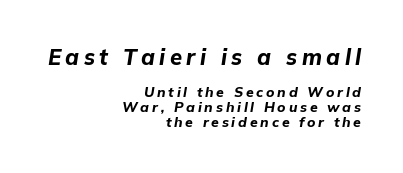
Glyph-to-glyph distance is far greater than everyday printed text. The font is running at its bold setting. The specimen reads as italic at a glance. Whoever set this made the first block the dominant, larger element.
